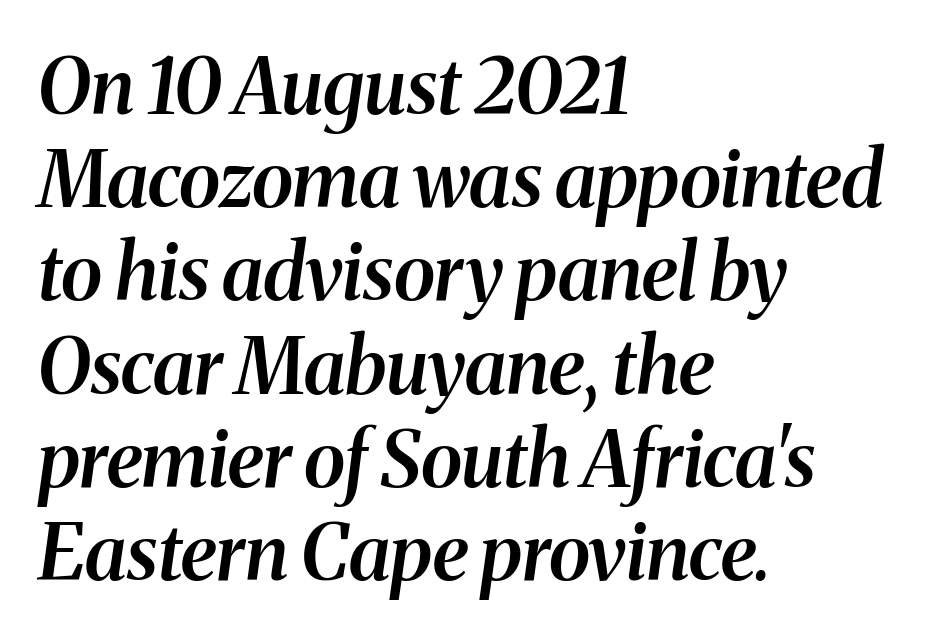
Every character sits at an angle, as italics do. A student would call this left alignment; a typographer would say flush left, rag right. The face used here is proportionally spaced, like ordinary book or web type. This rendering employs a face with finishing strokes, i.e., a serif. As a designer I'd log this as weight 600, semibold. Caption: standard tracking, unaltered.
